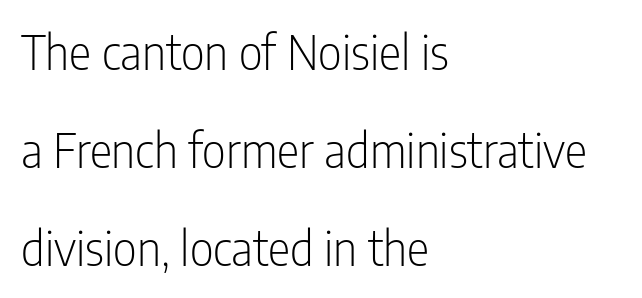
Horizontally, the lines are justified to the leading edge only. Is this a sans? Yes — the strokes have no serifs. The passage shown is not underscored anywhere. A typesetter would mark this as roman, not italic. Is the type heavy? It reads as light-to-regular instead. Looks like regular typesetting: each glyph gets only the width it needs.
